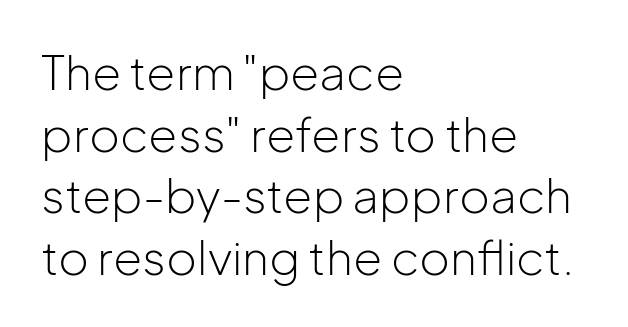
Q: Is the text bold? A: No.
Q: Is the text italic (slanted)? A: No, it is upright.
Q: Is the typeface a serif or a sans-serif typeface? A: Sans-serif.
Q: Is the text underlined? A: No.
Q: How is the paragraph aligned? A: Left-aligned.
Q: Is the spacing between letters normal or unusually wide? A: Normal.
Q: Is the spacing between lines tight, normal or loose? A: Normal.
Q: Width (condensed, normal, or wide)? A: Normal.
Q: Stroke contrast? A: Low.
Q: x-height? A: Medium.
Q: Monospaced? A: No.
